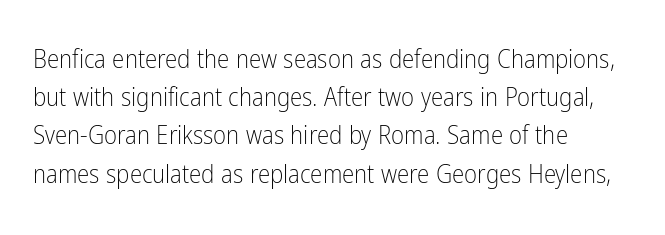
{"italic": "no", "bold": "no", "underline": "no", "align": "left", "line_spacing": "normal", "line_spacing_ratio": 1.53, "letter_spacing": "normal", "letter_spacing_em": 0.0, "glyph_px": 25}
